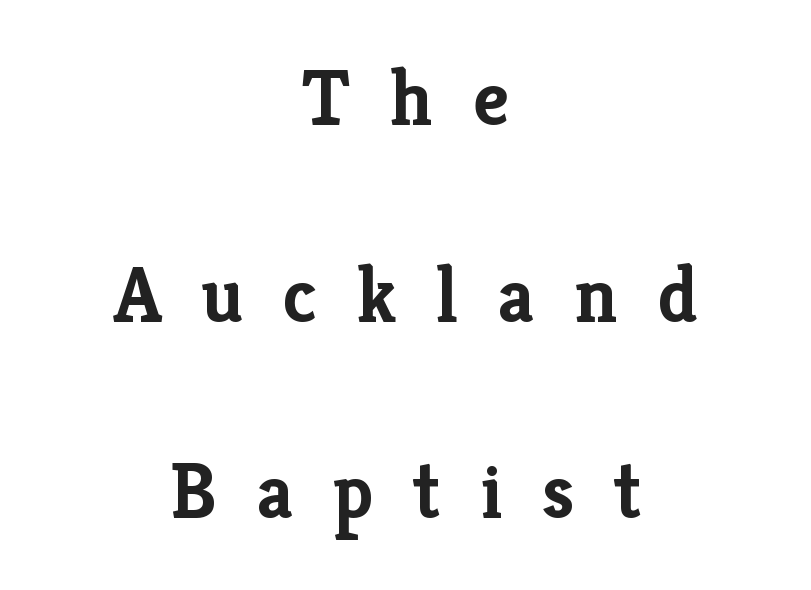
Q: Is the text bold? A: Yes.
Q: Is the text italic (slanted)? A: No, it is upright.
Q: Is the typeface a serif or a sans-serif typeface? A: Serif.
Q: Is the text underlined? A: No.
Q: How is the paragraph aligned? A: Centered.
Q: Is the spacing between letters normal or unusually wide? A: Unusually wide.
Q: Is the spacing between lines tight, normal or loose? A: Loose.
Q: Width (condensed, normal, or wide)? A: Normal.
Q: Stroke contrast? A: Low.
Q: x-height? A: Medium.
Q: Monospaced? A: No.
